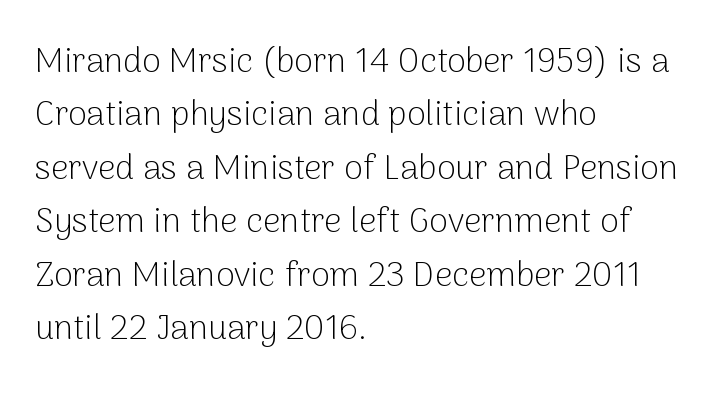
A typesetter would call this proportional, since set widths differ per character. Caption: standard tracking, unaltered. Reading down the column, the eye jumps a familiar distance to each next line. Notice how the stems are strictly vertical — no italics here.
